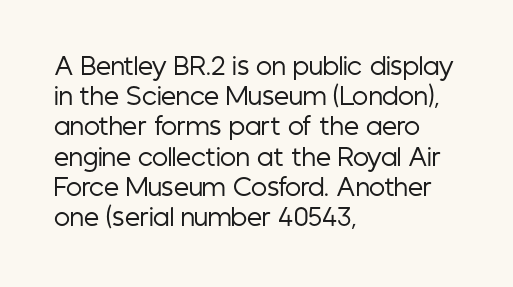
The image shows 24 px text type, upright; set left-aligned, normal line spacing (1.26x), normal letter spacing, not underlined.
